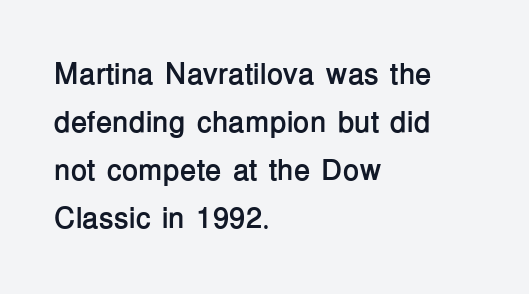
{"serif": "no", "italic": "no", "bold": "yes", "weight": "semibold", "width": "normal", "stroke_contrast": "low", "x_height": "medium", "monospaced": "no", "underline": "no", "align": "left", "line_spacing": "normal", "line_spacing_ratio": 1.6, "letter_spacing": "normal", "letter_spacing_em": 0.0, "glyph_px": 30}
